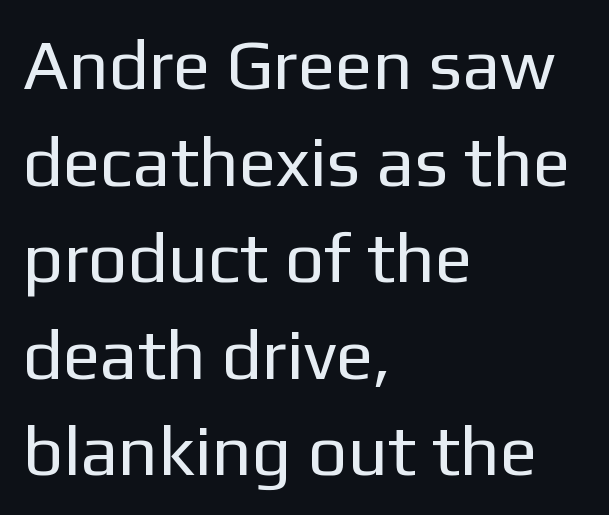
Any mark beneath the type? The region is blank. Font category for this specimen: sans-serif. The typography opts for an upright posture over an oblique one. The line texture is even and compact thanks to regular tracking.
